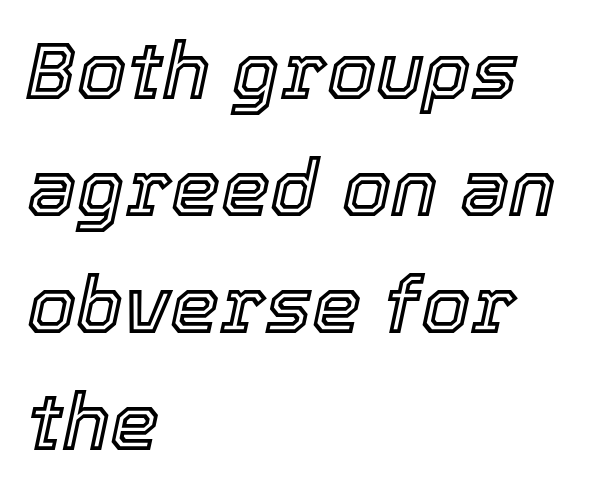
The image shows 79 px text type, italic (leaning right); set left-aligned, normal line spacing (1.48x), normal letter spacing, not underlined; a medium x-height.
